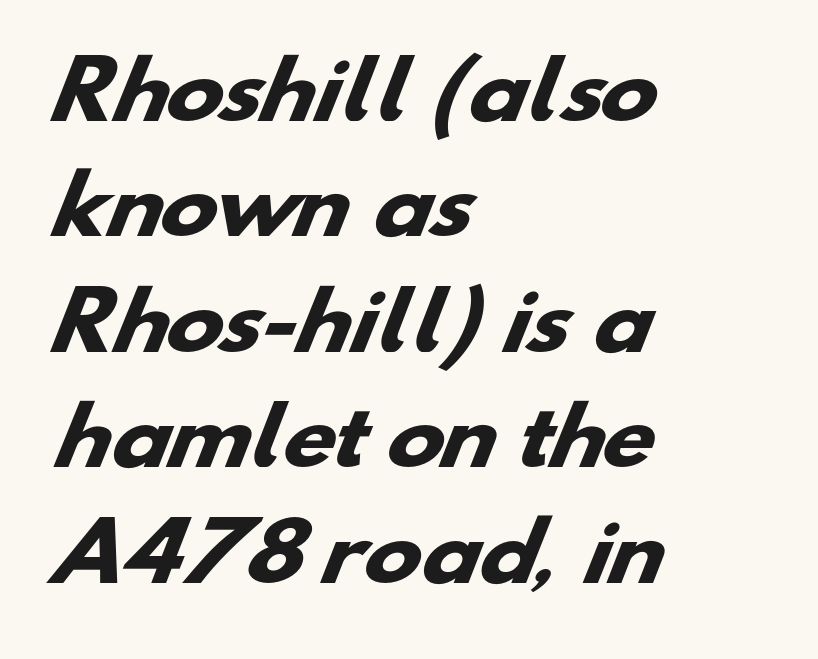
The image shows 77 px heavy, wide sans-serif type; set left-aligned, normal line spacing (1.5x), normal letter spacing, not underlined; low stroke contrast and a small x-height.
